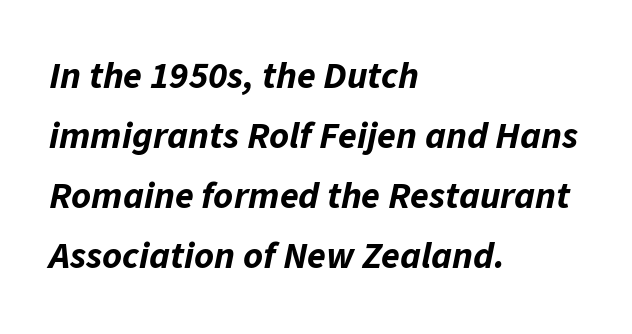
Q: Is the text bold? A: Yes.
Q: Is the text italic (slanted)? A: Yes, it leans right by about 11 degrees.
Q: Is the text underlined? A: No.
Q: How is the paragraph aligned? A: Left-aligned.
Q: Is the spacing between letters normal or unusually wide? A: Normal.
Q: Is the spacing between lines tight, normal or loose? A: Normal.
Q: Width (condensed, normal, or wide)? A: Normal.
Q: Stroke contrast? A: Low.
Q: x-height? A: Medium.
Q: Monospaced? A: No.
